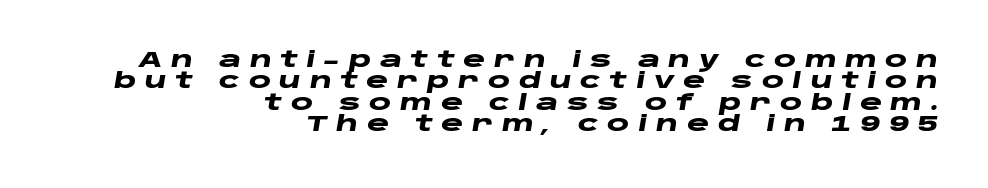
Q: Is the text bold? A: Yes.
Q: Is the text italic (slanted)? A: Yes, it leans right by about 10 degrees.
Q: Is the text underlined? A: No.
Q: How is the paragraph aligned? A: Right-aligned.
Q: Is the spacing between letters normal or unusually wide? A: Unusually wide.
Q: Is the spacing between lines tight, normal or loose? A: Tight.
